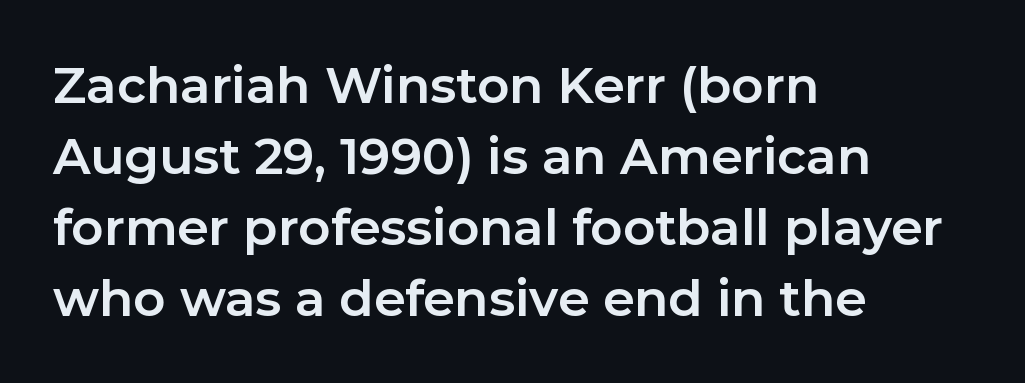
No extra tracking has been applied to these lines. Check where the strokes stop: nothing finishes them off — pure sans. Lines of text with bare space underneath. The typography opts for an upright posture over an oblique one. How would I describe the line gaps? Plain and ordinary. Every row of glyphs begins at an identical x-position on the left.
